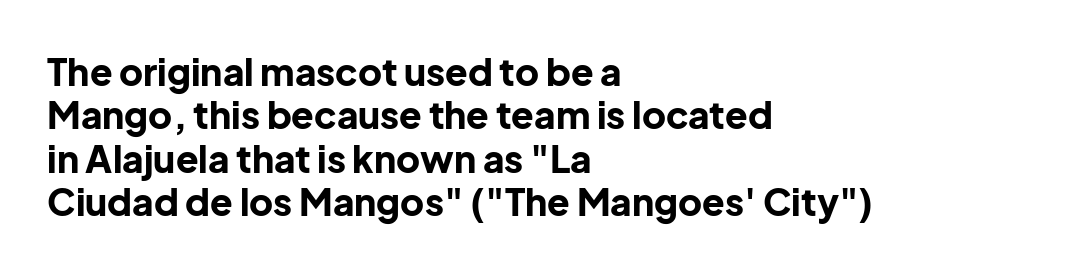
The image shows 37 px bold sans-serif type, upright; set left-aligned, line spacing 1.17x, normal letter spacing, not underlined; low stroke contrast and a medium x-height.
